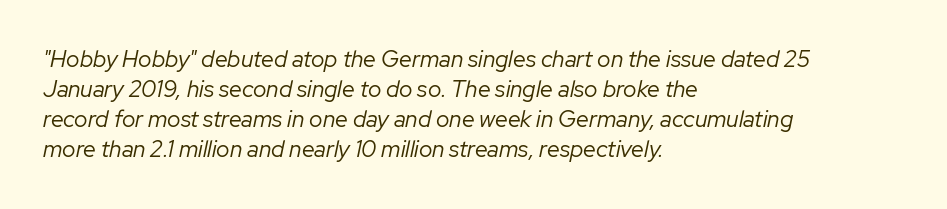
{"italic": "yes", "lean": "right", "slant_degrees": 12, "bold": "no", "underline": "no", "align": "left", "line_spacing": "normal", "line_spacing_ratio": 1.31, "letter_spacing": "normal", "letter_spacing_em": 0.0, "glyph_px": 23}
